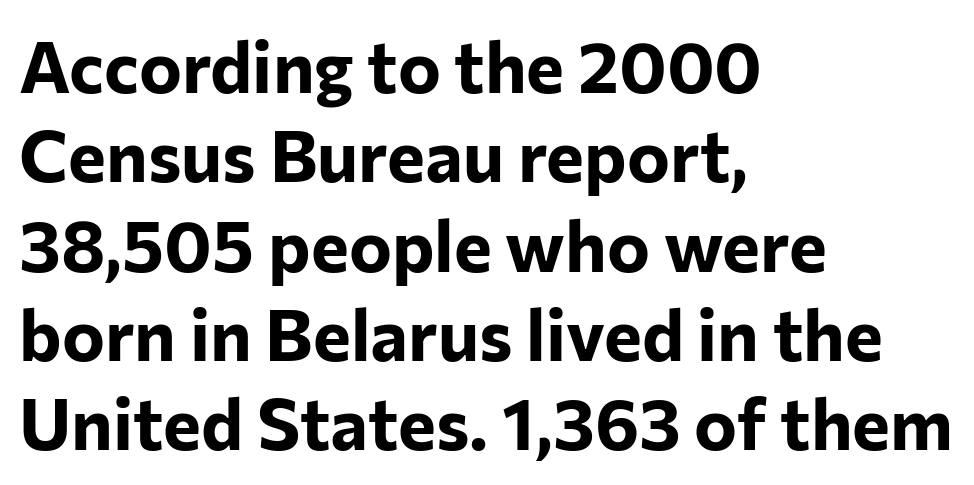
Q: Is the text bold? A: Yes.
Q: Is the text italic (slanted)? A: No, it is upright.
Q: Is the typeface a serif or a sans-serif typeface? A: Sans-serif.
Q: Is the text underlined? A: No.
Q: How is the paragraph aligned? A: Left-aligned.
Q: Is the spacing between letters normal or unusually wide? A: Normal.
Q: Width (condensed, normal, or wide)? A: Normal.
Q: Stroke contrast? A: Low.
Q: x-height? A: Medium.
Q: Monospaced? A: No.
